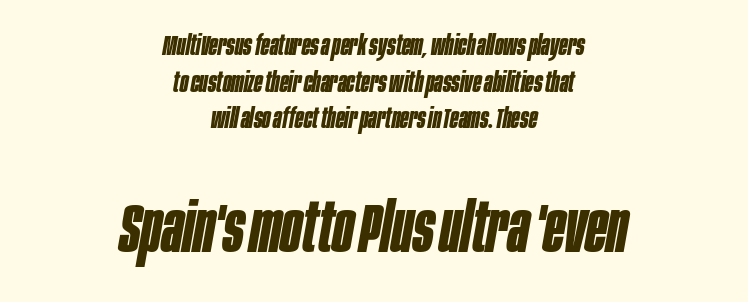
The image shows 69 px bold, condensed type, italic (leaning right); set centered, normal line spacing (1.31x), normal letter spacing, not underlined; the second (bottom) block is 2.46x larger; low stroke contrast and a large x-height.
